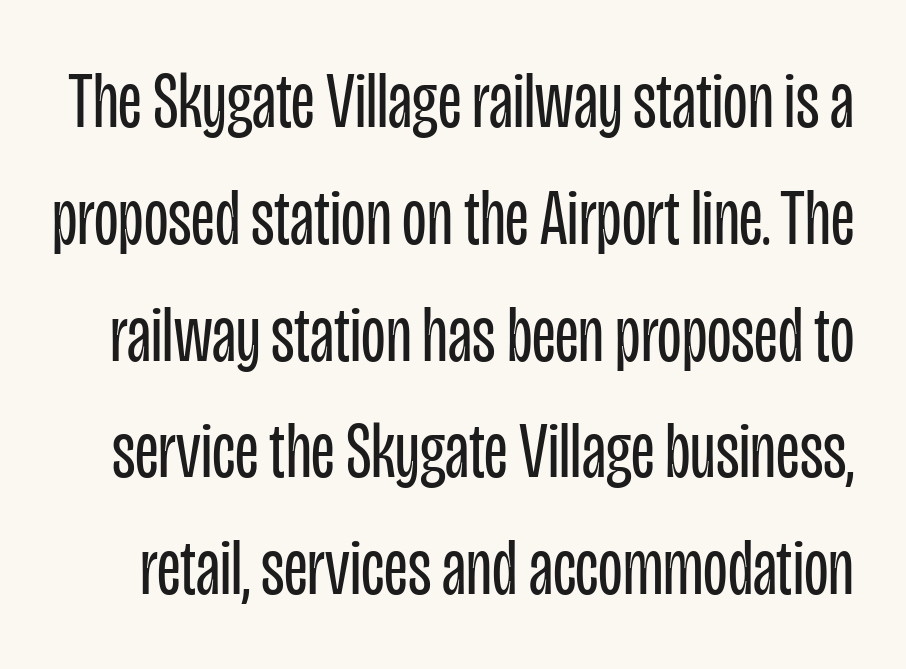
The image shows 80 px regular-weight, condensed sans-serif type, upright; set normal line spacing (1.46x), normal letter spacing, not underlined; low stroke contrast and a large x-height.
